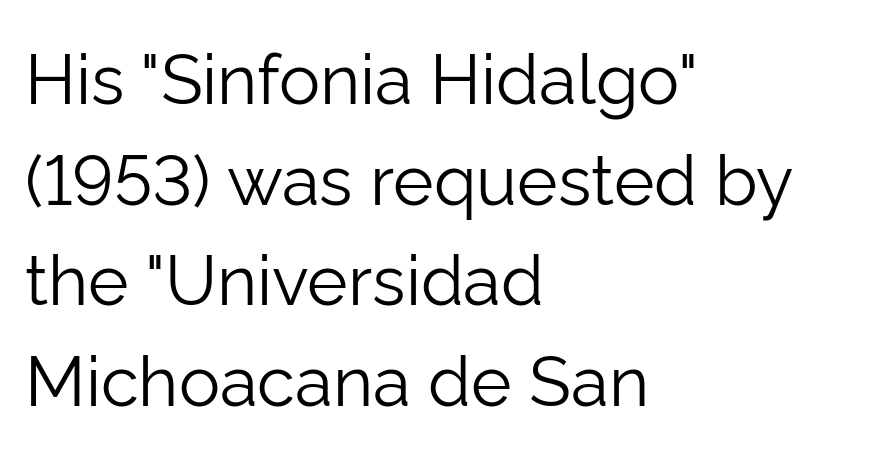
Q: Is the text bold? A: No.
Q: Is the text italic (slanted)? A: No, it is upright.
Q: Is the typeface a serif or a sans-serif typeface? A: Sans-serif.
Q: Is the text underlined? A: No.
Q: How is the paragraph aligned? A: Left-aligned.
Q: Is the spacing between letters normal or unusually wide? A: Normal.
Q: Is the spacing between lines tight, normal or loose? A: Normal.
Q: Width (condensed, normal, or wide)? A: Normal.
Q: Stroke contrast? A: Low.
Q: x-height? A: Medium.
Q: Monospaced? A: No.
